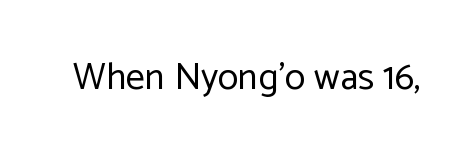
Font category for this specimen: sans-serif. On a weight scale, this lands at 450 or below. The line texture is even and compact thanks to regular tracking. Characters remain perfectly vertical along every line. Unmarked baselines from the first word to the last.
